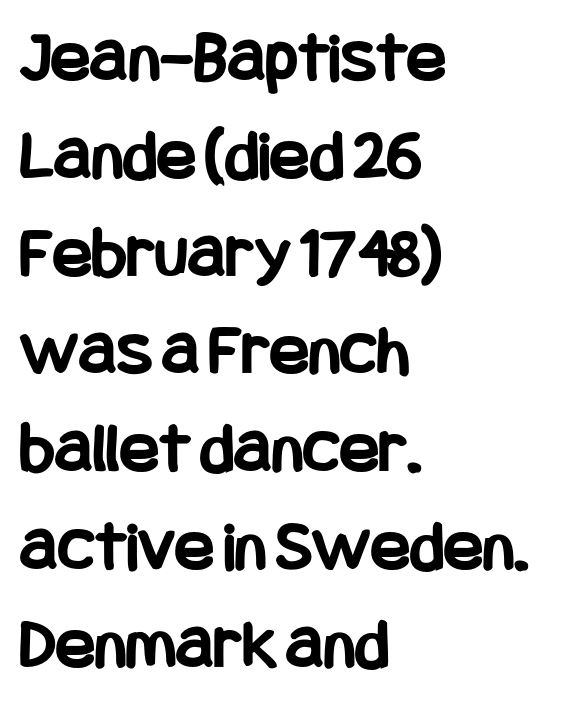
Q: Is the text bold? A: Yes.
Q: Is the text italic (slanted)? A: No, it is upright.
Q: Is the typeface a serif or a sans-serif typeface? A: Sans-serif.
Q: Is the text underlined? A: No.
Q: How is the paragraph aligned? A: Left-aligned.
Q: Is the spacing between letters normal or unusually wide? A: Normal.
Q: Is the spacing between lines tight, normal or loose? A: Normal.
Q: Width (condensed, normal, or wide)? A: Condensed.
Q: Stroke contrast? A: Low.
Q: x-height? A: Large.
